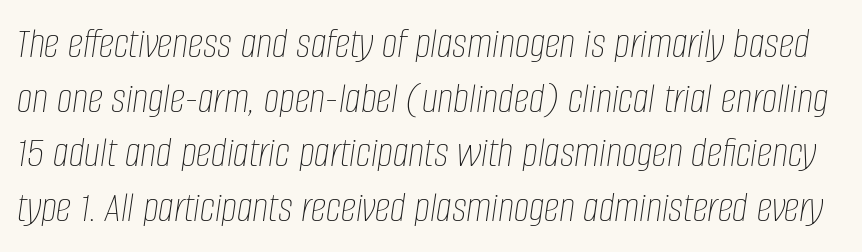
Q: Is the text bold? A: No.
Q: Is the text italic (slanted)? A: Yes, it leans right by about 8 degrees.
Q: Is the text underlined? A: No.
Q: Is the spacing between letters normal or unusually wide? A: Normal.
Q: Width (condensed, normal, or wide)? A: Condensed.
Q: Stroke contrast? A: Low.
Q: x-height? A: Large.
Q: Monospaced? A: No.
